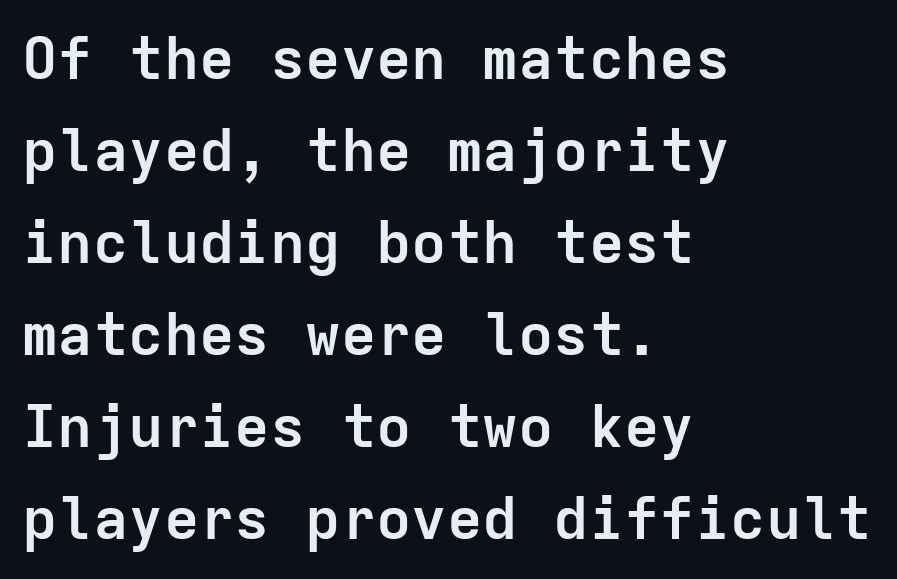
The image shows 59 px semibold sans-serif type, upright, monospaced; set left-aligned, normal line spacing (1.56x), normal letter spacing, not underlined; low stroke contrast and a medium x-height.
